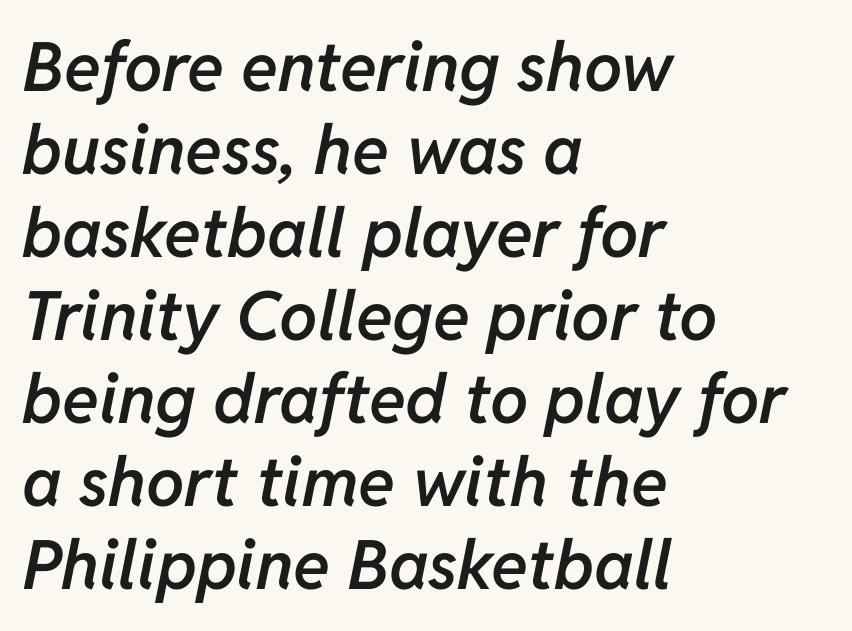
Between one letter and the next there's only the usual sliver of space. Plain, unruled lines of type. The face used here has a pronounced slope to its letters. Notice the strokes are somewhat thickened but not fully heavy: this is a semibold. Which margin do the lines hug? The left one — the right edge is uneven.
